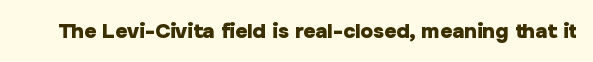
Q: Is the text bold? A: Yes.
Q: Is the text italic (slanted)? A: No, it is upright.
Q: Is the text underlined? A: No.
Q: Is the spacing between letters normal or unusually wide? A: Normal.
